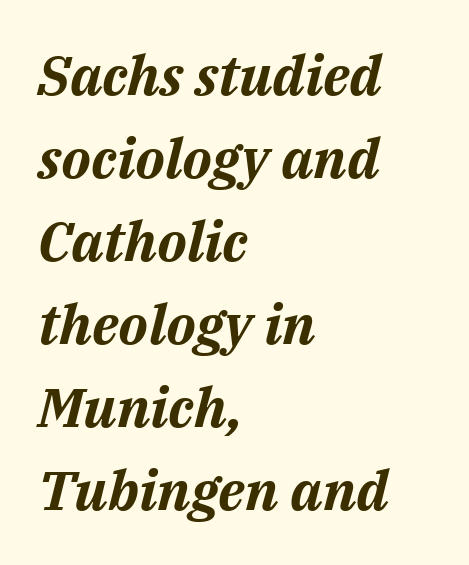
{"italic": "yes", "lean": "right", "slant_degrees": 14, "bold": "yes", "weight": "bold", "width": "normal", "stroke_contrast": "medium", "x_height": "medium", "monospaced": "no", "underline": "no", "align": "left", "line_spacing": "normal", "line_spacing_ratio": 1.51, "letter_spacing": "normal", "letter_spacing_em": 0.0, "glyph_px": 55}
